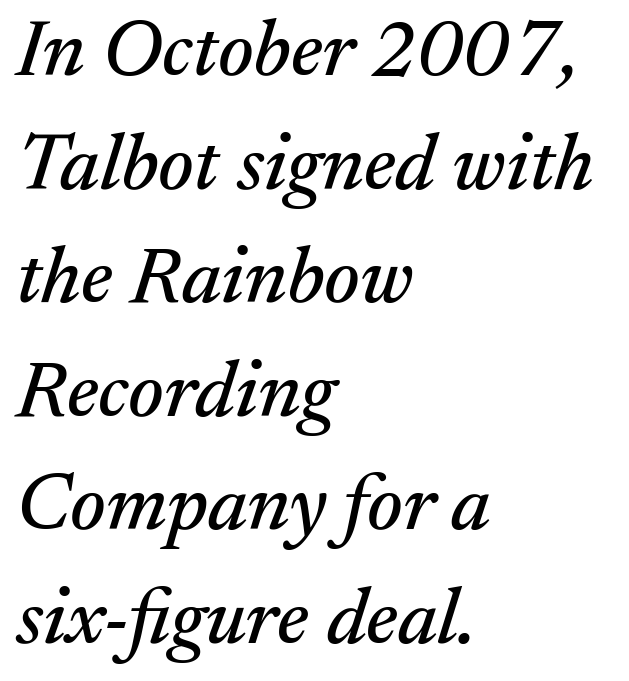
{"serif": "yes", "italic": "yes", "lean": "right", "slant_degrees": 17, "width": "normal", "stroke_contrast": "medium", "x_height": "medium", "monospaced": "no", "underline": "no", "align": "left", "line_spacing": "normal", "line_spacing_ratio": 1.42, "letter_spacing": "normal", "letter_spacing_em": 0.0, "glyph_px": 80}
